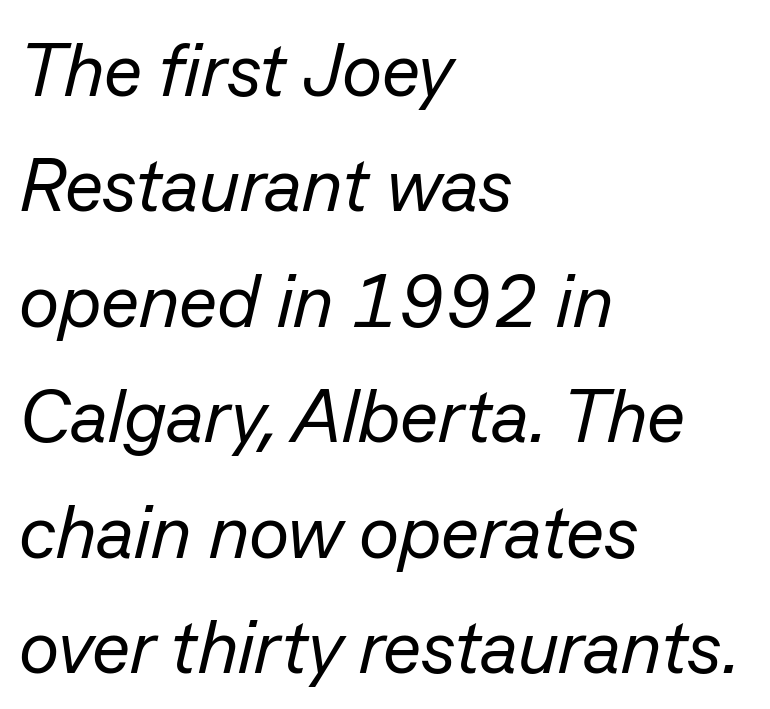
A bare baseline throughout the passage. What's the leading like? Ordinary, nothing unusual. These lines are rendered in a variable-pitch font. The typeface has the unassuming heft of standard copy or less. A typesetter would mark this as italic.
